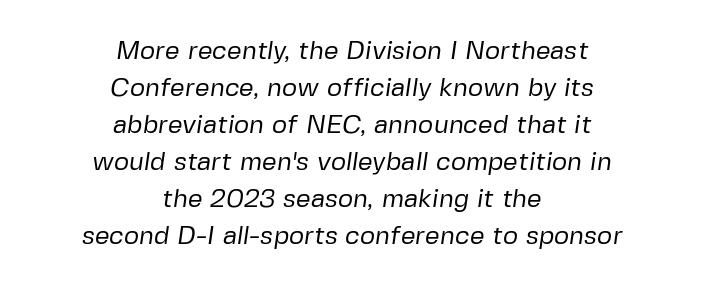
Q: Is the text bold? A: No.
Q: Is the text underlined? A: No.
Q: How is the paragraph aligned? A: Centered.
Q: Is the spacing between letters normal or unusually wide? A: Normal.
Q: Is the spacing between lines tight, normal or loose? A: Normal.
